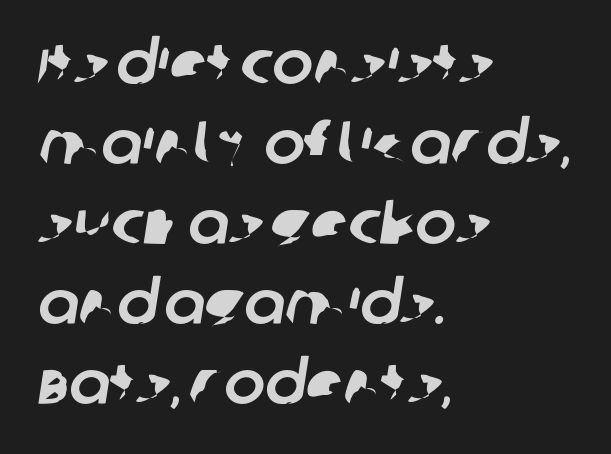
The image shows 61 px sans-serif type; set left-aligned, normal line spacing (1.31x), normal letter spacing, not underlined; low stroke contrast and a large x-height.
